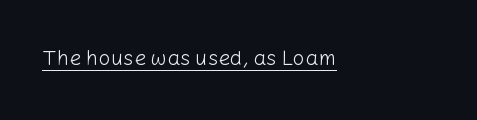
The image shows 21 px text type, upright; set normal letter spacing, underlined.
